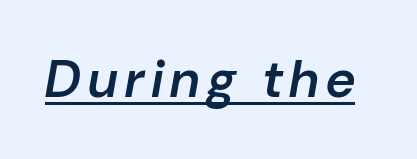
{"italic": "yes", "lean": "right", "slant_degrees": 10, "bold": "semi", "weight": "semibold", "width": "normal", "stroke_contrast": "low", "x_height": "medium", "monospaced": "no", "underline": "yes", "glyph_px": 52}
